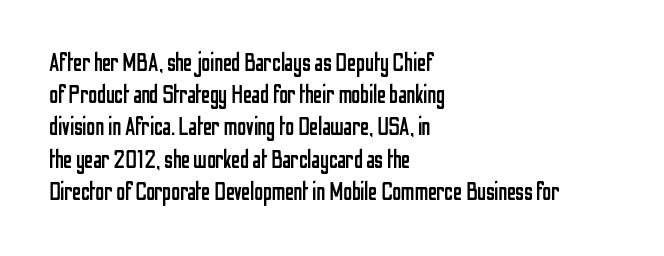
These lines keep a tight, regular rhythm from letter to letter. This sample is left-justified, so line endings fall wherever the words run out. The space between consecutive lines is moderate. Do the letters lean? They stand straight. The passage shown is not underscored anywhere. Stems and bowls with no extra thickness — not bold.
